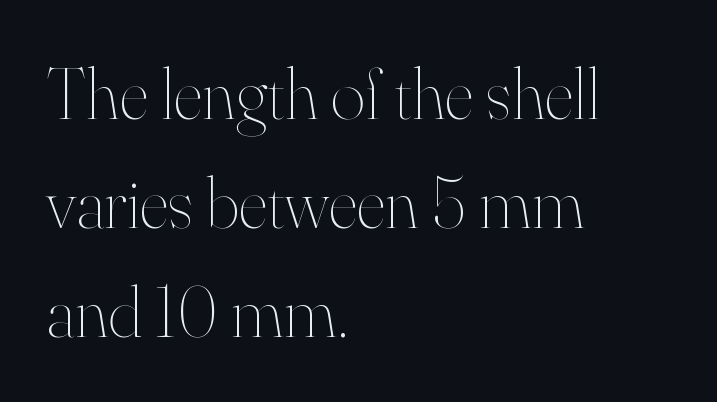
{"italic": "no", "bold": "no", "weight": "thin", "width": "normal", "stroke_contrast": "high", "x_height": "small", "monospaced": "no", "underline": "no", "align": "left", "line_spacing": "normal", "line_spacing_ratio": 1.47, "letter_spacing": "normal", "letter_spacing_em": 0.0, "glyph_px": 74}
